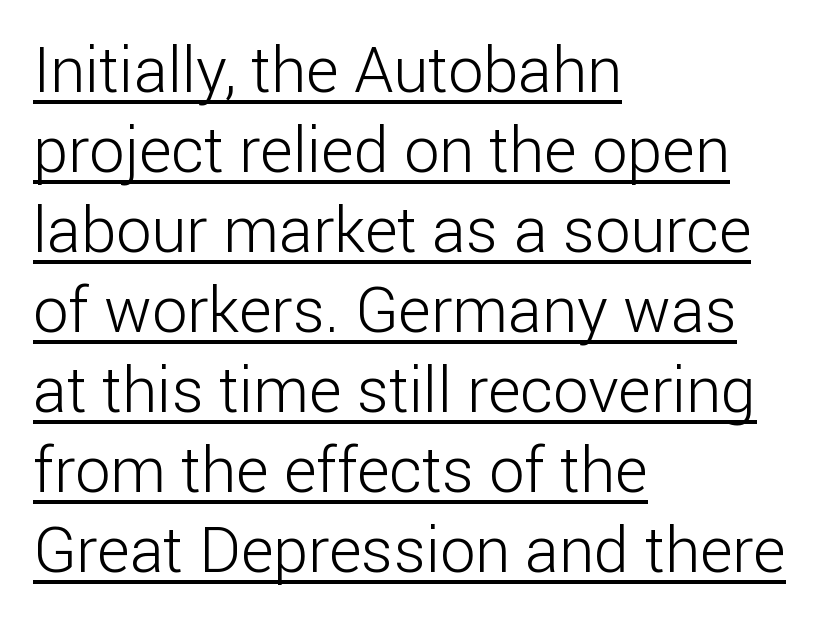
The image shows 63 px light sans-serif type, upright; set left-aligned, normal line spacing (1.27x), normal letter spacing, underlined; low stroke contrast and a medium x-height.
